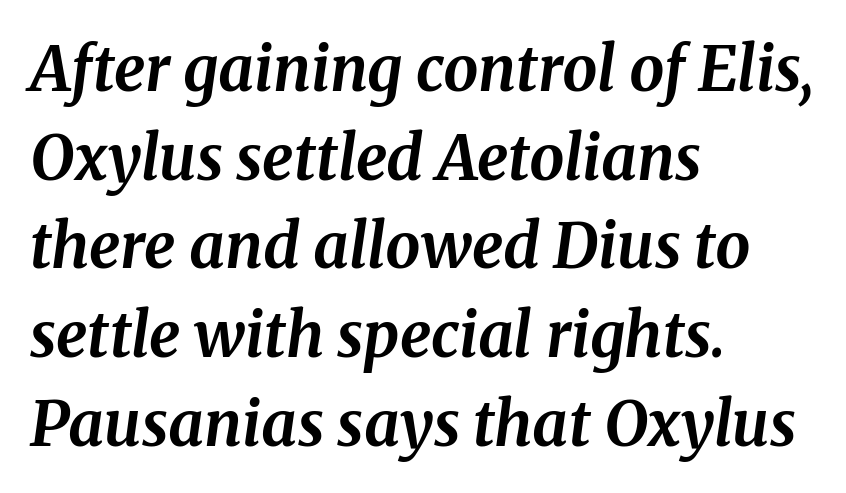
The image shows 62 px bold serif type, italic (leaning right); set left-aligned, normal line spacing (1.43x), normal letter spacing, not underlined; medium stroke contrast and a medium x-height.
